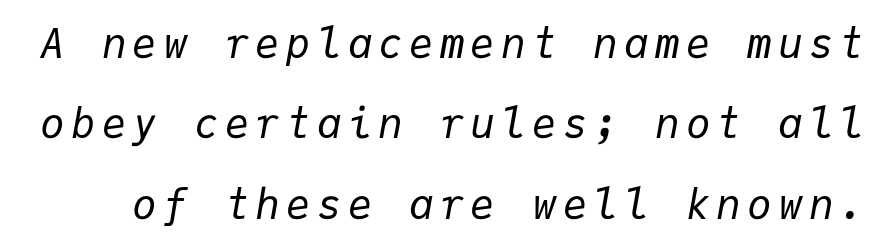
Q: Is the text bold? A: No.
Q: Is the text italic (slanted)? A: Yes, it leans right by about 9 degrees.
Q: Is the text underlined? A: No.
Q: Is the spacing between lines tight, normal or loose? A: Loose.
Q: Width (condensed, normal, or wide)? A: Normal.
Q: Stroke contrast? A: Low.
Q: x-height? A: Medium.
Q: Monospaced? A: Yes.
